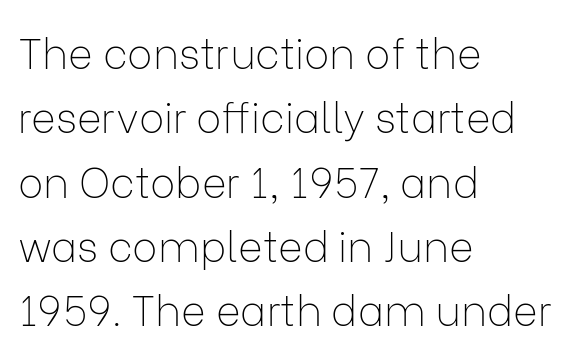
{"serif": "no", "italic": "no", "bold": "no", "weight": "thin", "width": "normal", "stroke_contrast": "low", "x_height": "medium", "monospaced": "no", "underline": "no", "align": "left", "line_spacing": "normal", "line_spacing_ratio": 1.53, "letter_spacing": "normal", "letter_spacing_em": 0.0, "glyph_px": 42}
